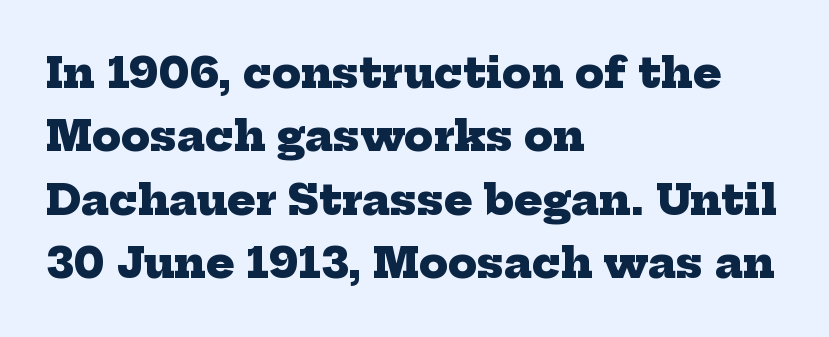
The image shows 42 px heavy serif type; set left-aligned, normal line spacing (1.51x), normal letter spacing, not underlined; low stroke contrast and a medium x-height.
